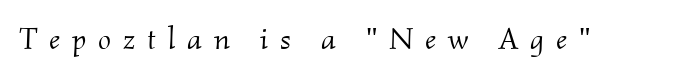
The image shows 31 px light serif type, italic (leaning right); set unusually wide letter spacing (+0.38 em), not underlined; medium stroke contrast and a small x-height.
